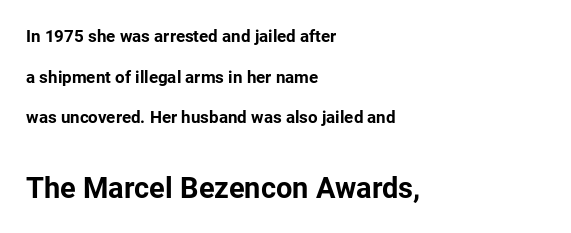
Q: Is the text bold? A: Yes.
Q: Is the text italic (slanted)? A: No, it is upright.
Q: Is the typeface a serif or a sans-serif typeface? A: Sans-serif.
Q: Is the text underlined? A: No.
Q: How is the paragraph aligned? A: Left-aligned.
Q: Is the spacing between letters normal or unusually wide? A: Normal.
Q: Is the spacing between lines tight, normal or loose? A: Loose.
Q: Which block of text is set in a larger size, the first (top) or the second (bottom)? A: The second (bottom) one.
Q: Width (condensed, normal, or wide)? A: Normal.
Q: Stroke contrast? A: Low.
Q: x-height? A: Medium.
Q: Monospaced? A: No.
